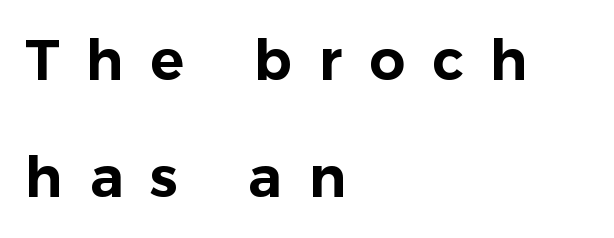
The image shows 56 px sans-serif type, upright; set left-aligned, loose line spacing (2.09x), unusually wide letter spacing (+0.48 em), not underlined; low stroke contrast and a medium x-height.
